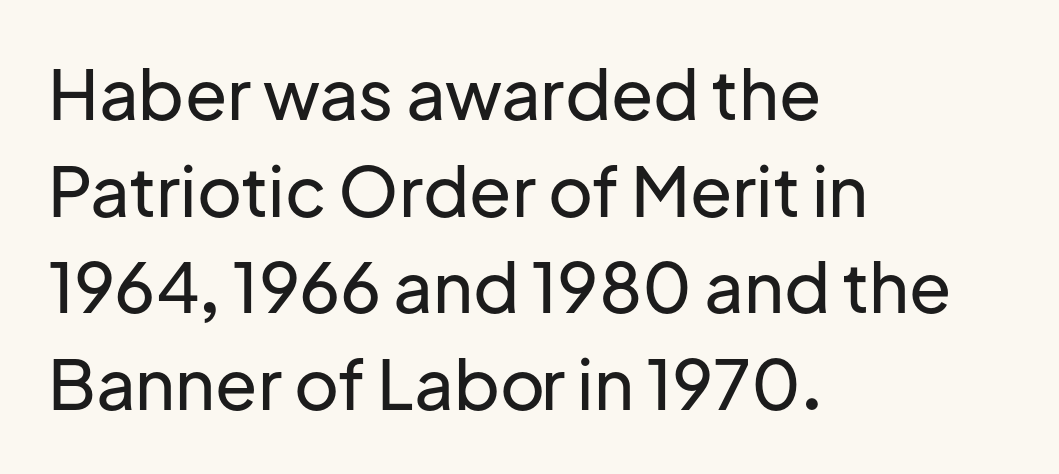
Leftover space on each line is placed entirely after the last word. This rendering features lettering with no underline. The rendering uses a moderate line-height, typical for paragraphs. The letters advance in unequal steps, a hallmark of proportional type. The typography opts for an upright posture over an oblique one. You can tell from the bare stems that sans-serif type was used.
